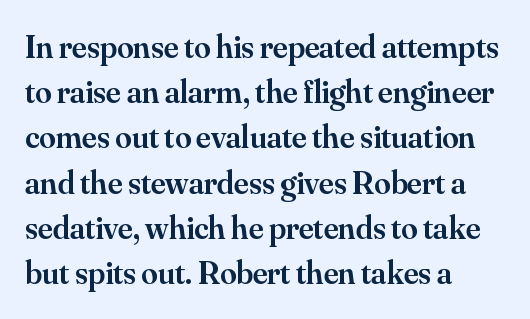
{"serif": "yes", "italic": "no", "bold": "semi", "weight": "semibold", "width": "normal", "stroke_contrast": "medium", "x_height": "small", "monospaced": "no", "underline": "no", "align": "left", "line_spacing": "normal", "line_spacing_ratio": 1.37, "letter_spacing": "normal", "letter_spacing_em": 0.0, "glyph_px": 33}
